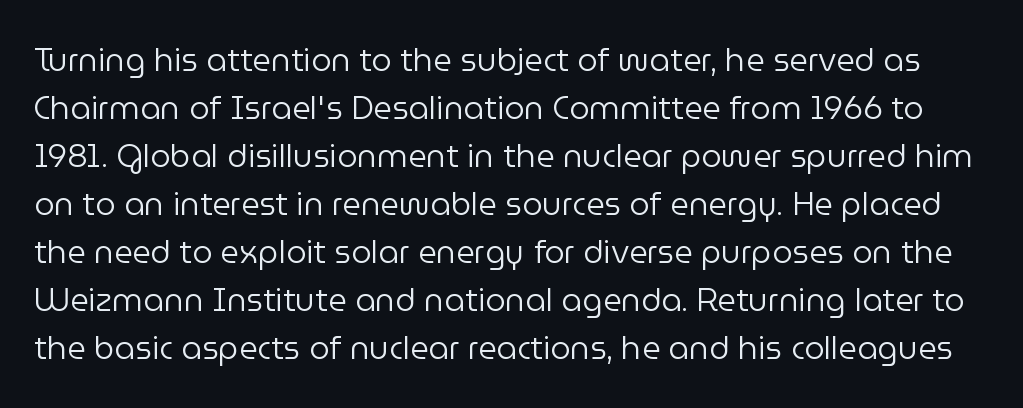
Type without underlining. How would I describe the line gaps? Plain and ordinary. Students, note that the glyphs here touch the page at normal intervals. Think standard paragraph weight, or any step lighter than that. Think of a printed novel: that variable character pitch is what you see here. These lines were composed using upright roman letters.
